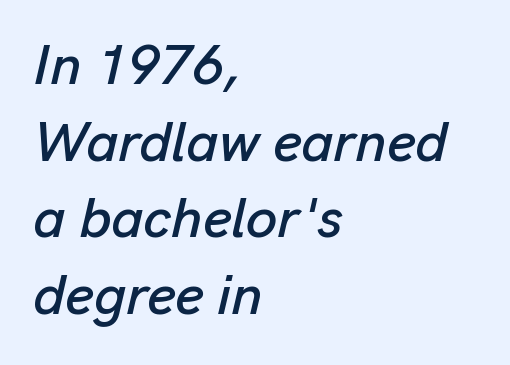
{"italic": "yes", "lean": "right", "slant_degrees": 13, "width": "normal", "stroke_contrast": "low", "x_height": "medium", "monospaced": "no", "underline": "no", "align": "left", "line_spacing": "normal", "line_spacing_ratio": 1.37, "letter_spacing": "normal", "letter_spacing_em": 0.0, "glyph_px": 56}
